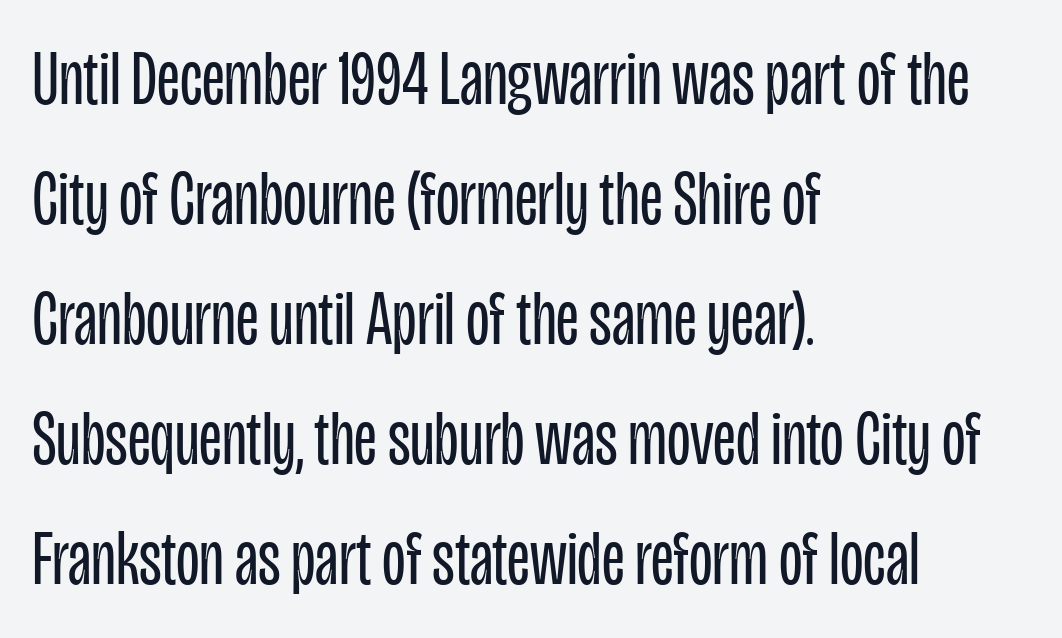
The face used here is proportionally spaced, like ordinary book or web type. The specimen omits any rule beneath the text block's lines. Tall strokes in this sample are plumb rather than angled. Normally led — the rows are evenly, conventionally spaced. Inter-character spacing is left at the font's built-in metrics. Unlike a traditional serif, this face leaves its strokes unadorned.
